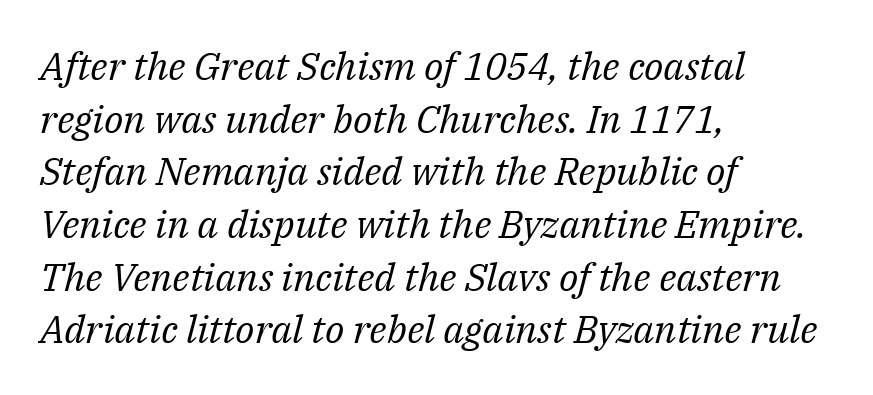
The string is rendered with underlining switched off. The block of text has a typical density, with ordinary space between rows. Is the type slanted? Yes — the strokes lean at a clear angle. Is this a fixed-width face? No — the glyphs have proportional, varying widths. Inter-character spacing is left at the font's built-in metrics. Yep, those are serifs on the letters.
